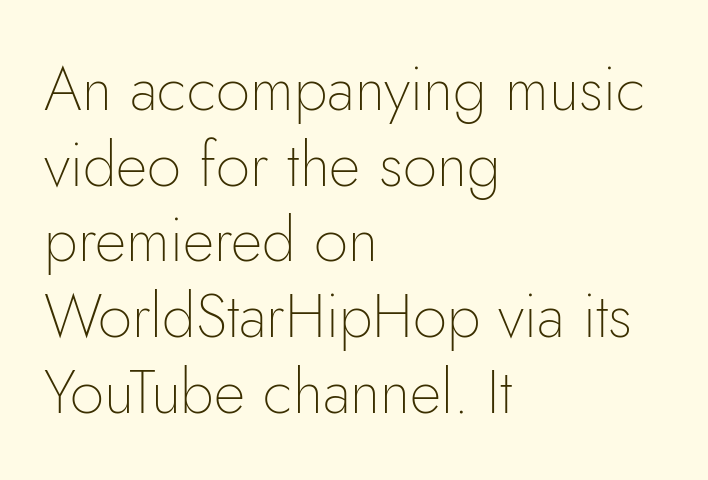
{"serif": "no", "italic": "no", "bold": "no", "weight": "thin", "width": "normal", "stroke_contrast": "low", "x_height": "small", "monospaced": "no", "underline": "no", "align": "left", "line_spacing_ratio": 1.24, "letter_spacing": "normal", "letter_spacing_em": 0.0, "glyph_px": 61}
